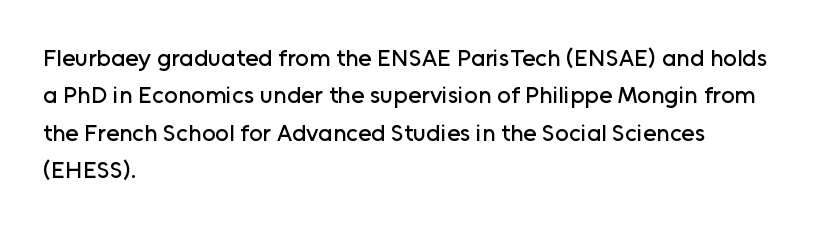
{"italic": "no", "underline": "no", "align": "left", "line_spacing": "normal", "line_spacing_ratio": 1.56, "letter_spacing": "normal", "letter_spacing_em": 0.0, "glyph_px": 24}
